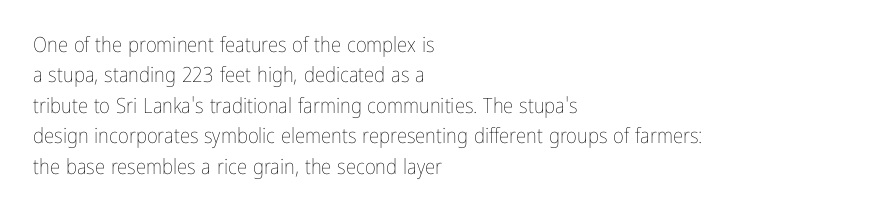
Q: Is the text bold? A: No.
Q: Is the text italic (slanted)? A: No, it is upright.
Q: Is the text underlined? A: No.
Q: How is the paragraph aligned? A: Left-aligned.
Q: Is the spacing between letters normal or unusually wide? A: Normal.
Q: Is the spacing between lines tight, normal or loose? A: Normal.
